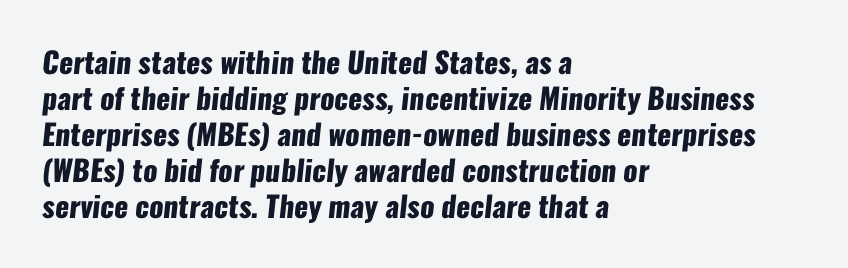
The image shows 29 px heavy, condensed sans-serif type; set left-aligned, line spacing 1.24x, normal letter spacing, not underlined; low stroke contrast and a medium x-height.
